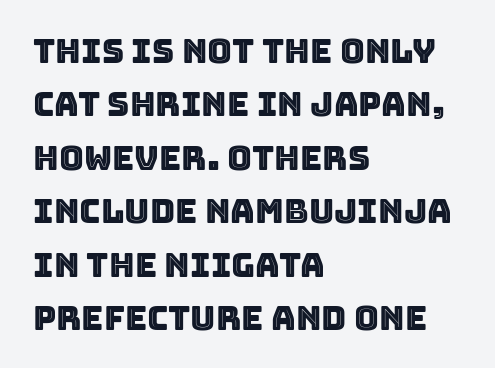
Q: Is the text italic (slanted)? A: No, it is upright.
Q: Is the text underlined? A: No.
Q: How is the paragraph aligned? A: Left-aligned.
Q: Is the spacing between letters normal or unusually wide? A: Normal.
Q: Is the spacing between lines tight, normal or loose? A: Normal.
Q: Width (condensed, normal, or wide)? A: Normal.
Q: x-height? A: Large.
Q: Monospaced? A: No.
